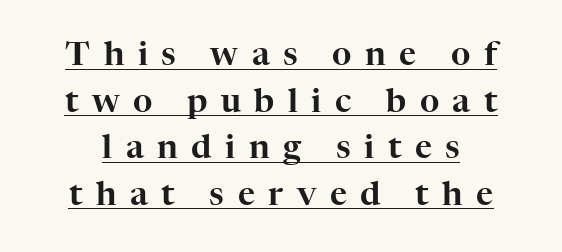
{"serif": "yes", "italic": "no", "width": "normal", "stroke_contrast": "high", "x_height": "medium", "monospaced": "no", "underline": "yes", "line_spacing": "normal", "line_spacing_ratio": 1.41, "letter_spacing": "wide", "letter_spacing_em": 0.41, "glyph_px": 33}
